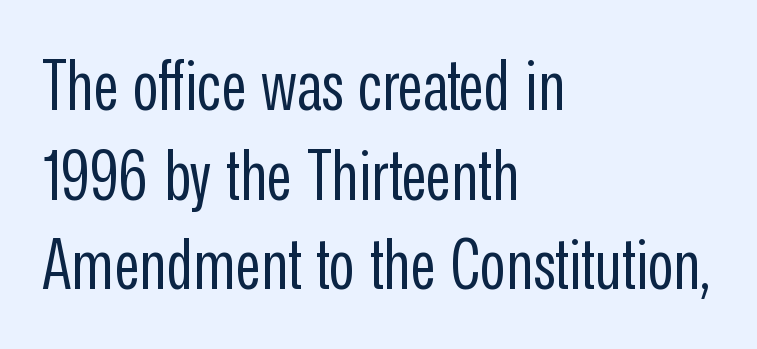
The image shows 70 px regular-weight, condensed sans-serif type, upright; set left-aligned, normal line spacing (1.28x), normal letter spacing, not underlined; low stroke contrast and a medium x-height.
